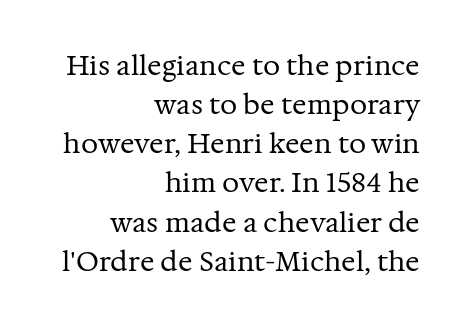
Q: Is the text bold? A: No.
Q: Is the text italic (slanted)? A: No, it is upright.
Q: Is the text underlined? A: No.
Q: How is the paragraph aligned? A: Right-aligned.
Q: Is the spacing between letters normal or unusually wide? A: Normal.
Q: Is the spacing between lines tight, normal or loose? A: Normal.
